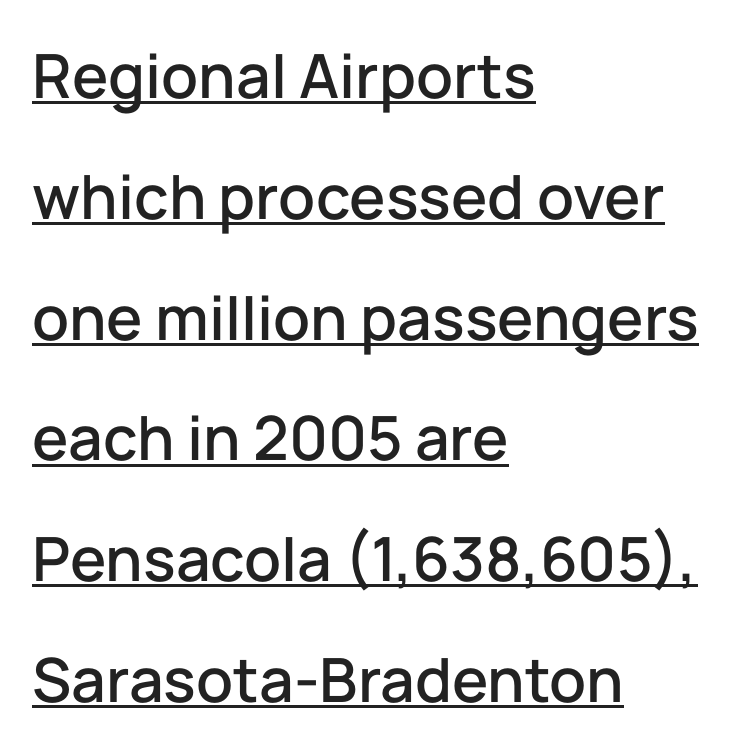
The image shows 61 px sans-serif type, upright; set left-aligned, loose line spacing (1.98x), normal letter spacing, underlined; low stroke contrast and a medium x-height.
